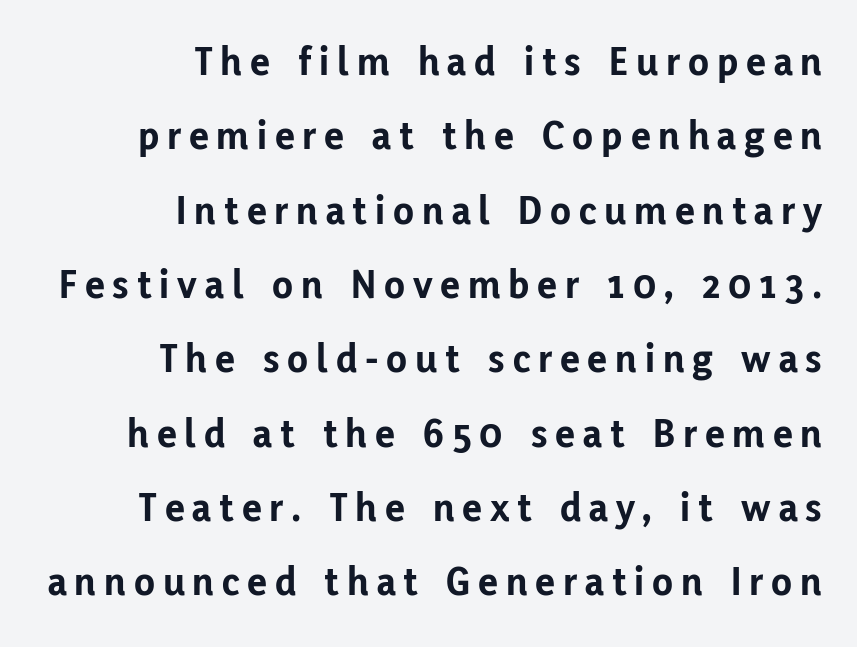
The image shows 42 px bold sans-serif type, upright; set right-aligned, line spacing 1.77x, not underlined; low stroke contrast and a medium x-height.
